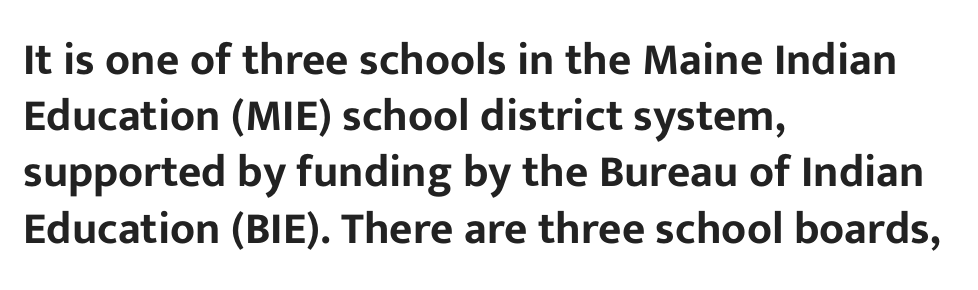
The image shows 45 px sans-serif type, upright; set left-aligned, normal line spacing (1.25x), normal letter spacing, not underlined; low stroke contrast and a medium x-height.
